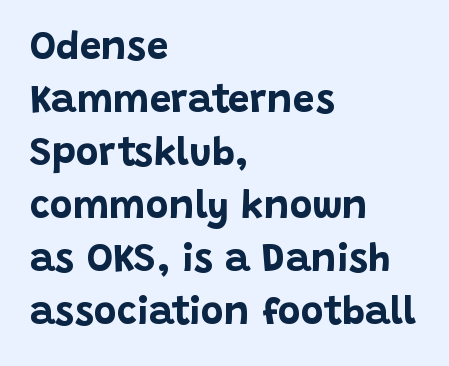
{"serif": "no", "italic": "no", "bold": "yes", "weight": "bold", "width": "normal", "stroke_contrast": "low", "x_height": "large", "monospaced": "no", "underline": "no", "align": "left", "line_spacing": "normal", "line_spacing_ratio": 1.36, "letter_spacing": "normal", "letter_spacing_em": 0.0, "glyph_px": 39}
